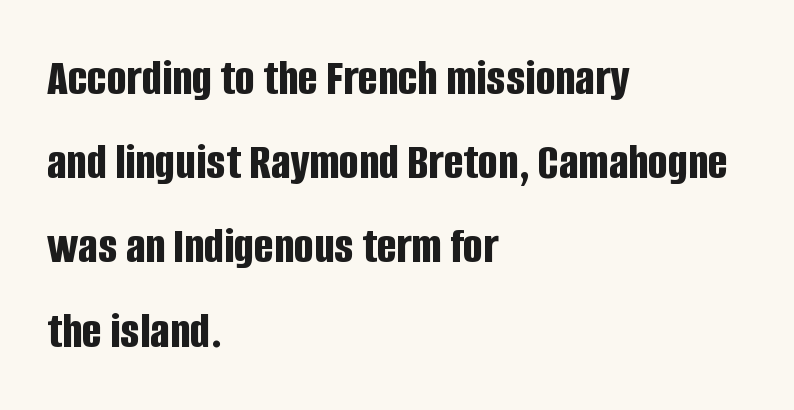
Look at the stroke-to-counter ratio: heavy, a bold. Which margin do the lines hug? The left one — the right edge is uneven. What's the leading like? Ordinary, nothing unusual. Spacing verdict: proportional, widths tailored to each character. The letters carry no serifs — their stems end cleanly without finishing strokes. Standard letterfit; no display-style spreading of the glyphs.
